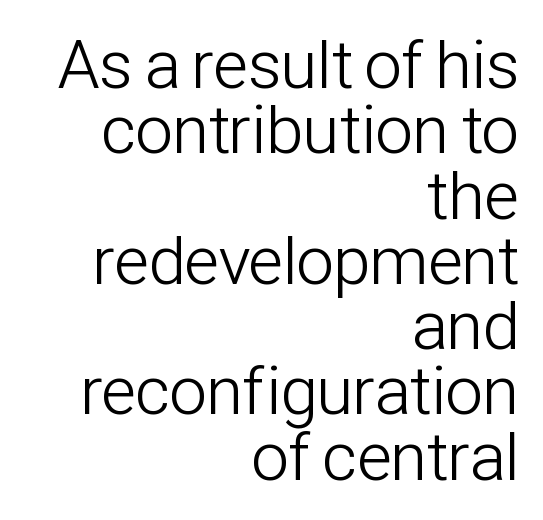
{"serif": "no", "italic": "no", "bold": "no", "weight": "light", "width": "condensed", "stroke_contrast": "low", "x_height": "medium", "monospaced": "no", "underline": "no", "align": "right", "line_spacing": "tight", "line_spacing_ratio": 0.96, "letter_spacing": "normal", "letter_spacing_em": 0.0, "glyph_px": 68}
